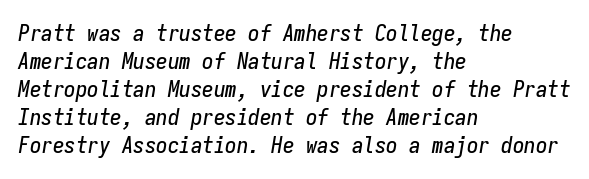
Designer's note — italics engaged. The passage shown is not underscored anywhere. The paragraph has a hard left edge and a soft right edge. Default kerning and tracking; the words read as compact shapes.
